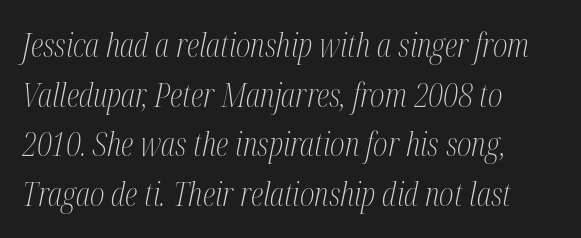
Q: Is the text bold? A: No.
Q: Is the text italic (slanted)? A: Yes, it leans right by about 12 degrees.
Q: Is the typeface a serif or a sans-serif typeface? A: Serif.
Q: Is the text underlined? A: No.
Q: How is the paragraph aligned? A: Left-aligned.
Q: Is the spacing between letters normal or unusually wide? A: Normal.
Q: Is the spacing between lines tight, normal or loose? A: Normal.
Q: Width (condensed, normal, or wide)? A: Condensed.
Q: Stroke contrast? A: Medium.
Q: x-height? A: Medium.
Q: Monospaced? A: No.
